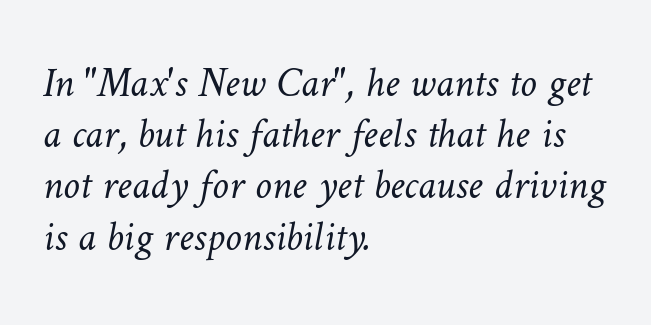
{"bold": "no", "weight": "light", "width": "normal", "stroke_contrast": "low", "x_height": "medium", "monospaced": "no", "underline": "no", "align": "left", "line_spacing_ratio": 1.22, "letter_spacing": "normal", "letter_spacing_em": 0.0, "glyph_px": 42}
